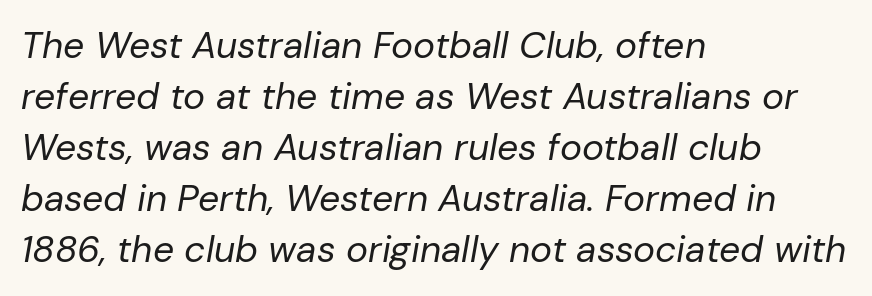
Q: Is the text bold? A: No.
Q: Is the text italic (slanted)? A: Yes, it leans right by about 10 degrees.
Q: Is the text underlined? A: No.
Q: How is the paragraph aligned? A: Left-aligned.
Q: Is the spacing between letters normal or unusually wide? A: Normal.
Q: Is the spacing between lines tight, normal or loose? A: Normal.
Q: Width (condensed, normal, or wide)? A: Normal.
Q: Stroke contrast? A: Low.
Q: x-height? A: Medium.
Q: Monospaced? A: No.
